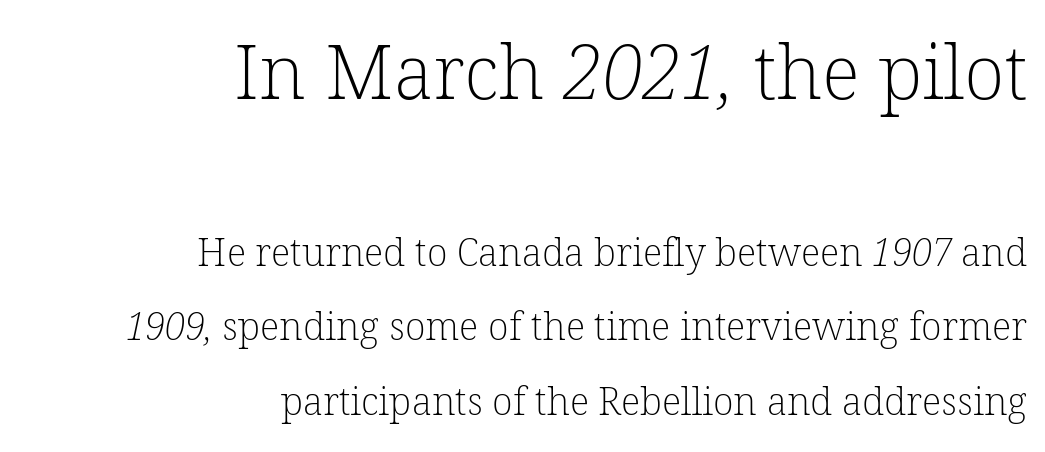
{"serif": "yes", "bold": "no", "weight": "light", "width": "normal", "stroke_contrast": "low", "x_height": "medium", "monospaced": "no", "underline": "no", "align": "right", "line_spacing": "loose", "line_spacing_ratio": 1.96, "letter_spacing": "normal", "letter_spacing_em": 0.0, "larger_block": "first", "size_ratio": 1.97, "glyph_px": 75}
